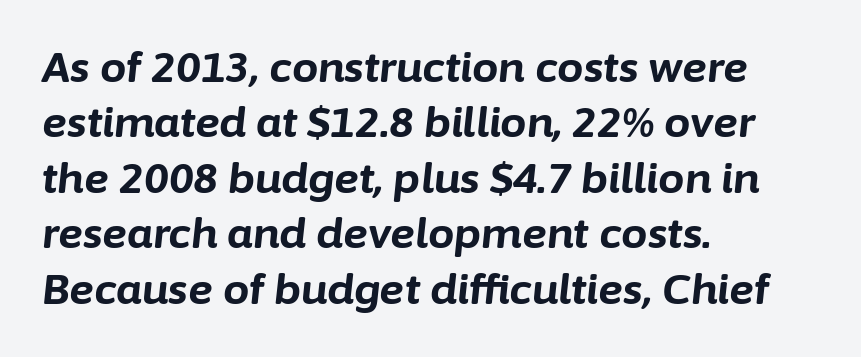
These lines keep a tight, regular rhythm from letter to letter. The lines in this sample share a left origin and differ only in where they stop. Think of a printed novel: that variable character pitch is what you see here. This is oblique type, the kind used for emphasis or titles. Notice how descenders clear the ascenders below comfortably — that's standard leading.
